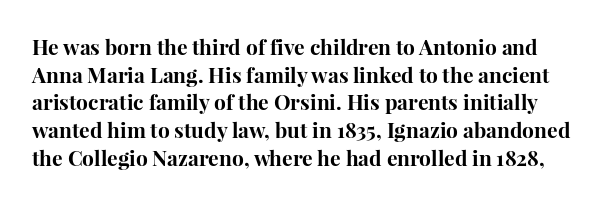
Emphasis by weight is at full strength: bold. There is no visible air inserted between adjacent glyphs. Quick note: not italic, upright. Baseline-to-baseline distance is the conventional proportion of letter height. The zone under the glyphs is completely vacant.
